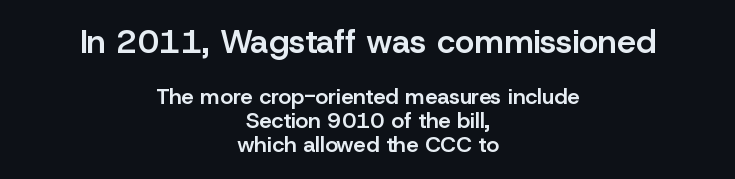
Does the type have serifs? No, each stem ends abruptly. Look at the glyph heights: the upper group is clearly the bigger setting. How would I describe the line gaps? Narrow and economical. Line starts and ends both wander, symmetrically. Tall strokes in this sample are plumb rather than angled. Note the varied advance widths — an 'i' is clearly narrower than an 'm'.
